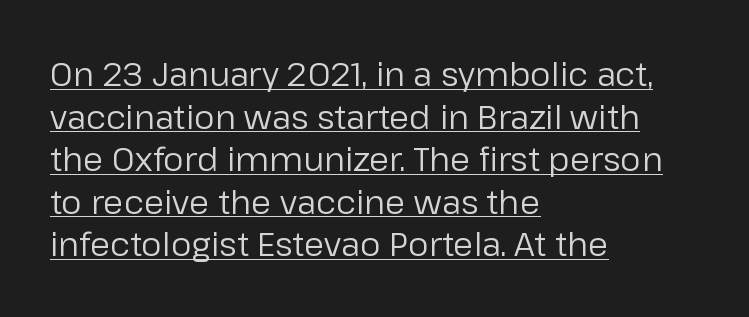
{"serif": "no", "italic": "no", "bold": "no", "weight": "regular", "width": "normal", "stroke_contrast": "low", "x_height": "medium", "monospaced": "no", "underline": "yes", "align": "left", "line_spacing": "normal", "line_spacing_ratio": 1.29, "letter_spacing": "normal", "letter_spacing_em": 0.0, "glyph_px": 33}
